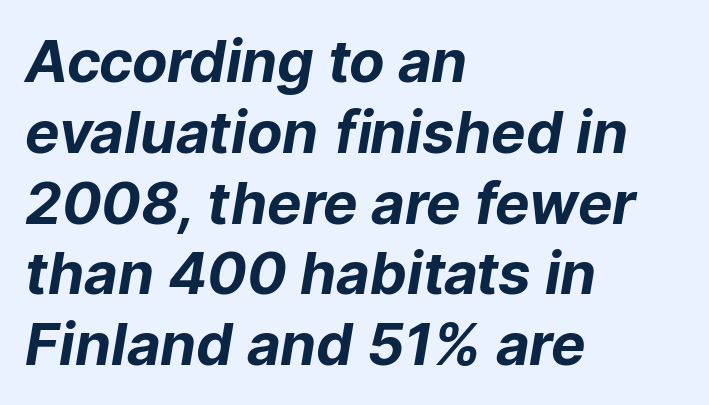
The face used here is rendered with its standard letterfit. Each letter keeps its own natural width here, so spacing adapts to shape. Each line starts at the same left margin while the right side varies. The glyphs have the mass of a bold cut.
